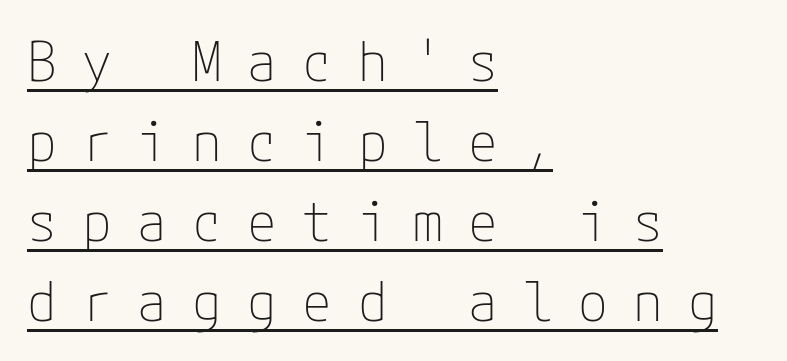
Does the leading feel generous? No, just average. This rendering employs a face without finishing strokes, i.e., a sans-serif. In terms of letterspacing, this is a distinctly airy, spread setting. Each line of the rendering has a horizontal stroke beneath the glyphs. Ordinary non-slanted type is in use. Heaviness? Minimal to ordinary, like unemphasized prose.
